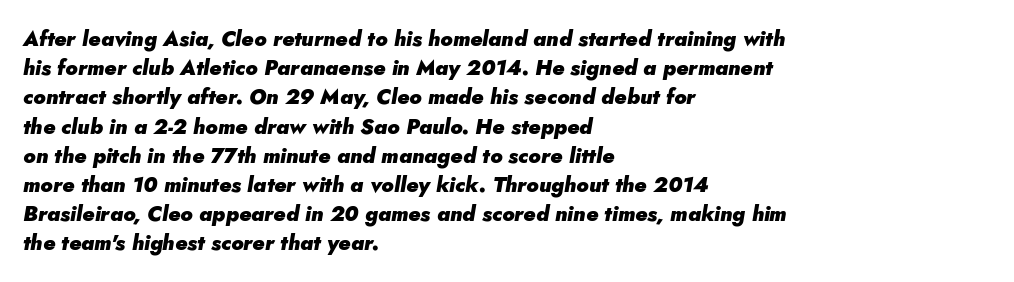
Pretty heavy lettering here — definitely bold. Line spacing here is normal. The lines in this sample share a left origin and differ only in where they stop. Nobody drew a line under any word here.
